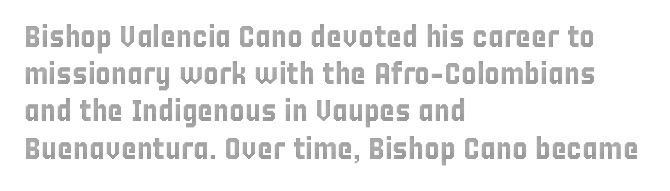
The image shows 30 px condensed type, upright; set left-aligned, line spacing 1.24x, normal letter spacing, not underlined; a large x-height.
